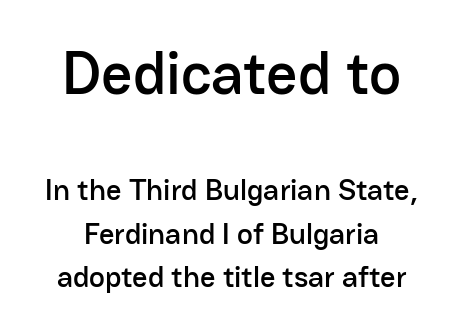
{"serif": "no", "italic": "no", "width": "normal", "stroke_contrast": "low", "x_height": "medium", "monospaced": "no", "underline": "no", "line_spacing": "normal", "line_spacing_ratio": 1.45, "letter_spacing": "normal", "letter_spacing_em": 0.0, "larger_block": "first", "size_ratio": 2.03, "glyph_px": 61}
